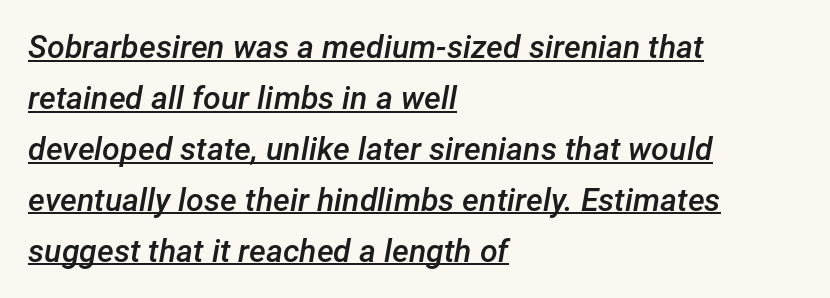
The image shows 32 px semibold type, italic (leaning right); set left-aligned, normal line spacing (1.59x), normal letter spacing, underlined; low stroke contrast and a medium x-height.
